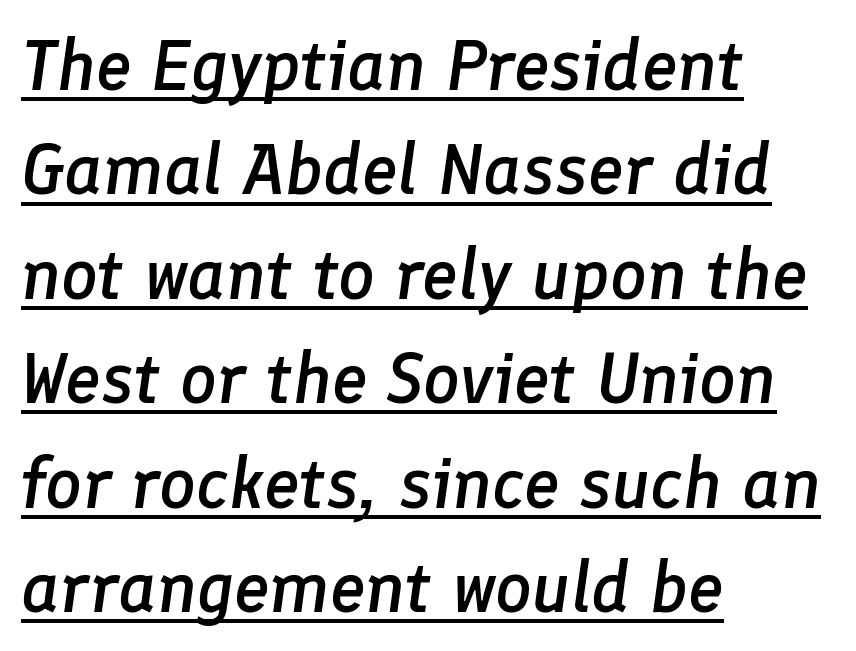
A fair bit of extra ink — the face is semibold, not bold. Quick note: underline on. Compared with ordinary roman type, these characters are visibly tilted. The rendering uses a moderate line-height, typical for paragraphs.
